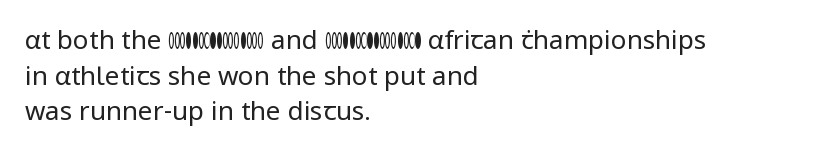
The image shows 26 px text type, upright; set left-aligned, normal line spacing (1.37x), normal letter spacing, not underlined.
